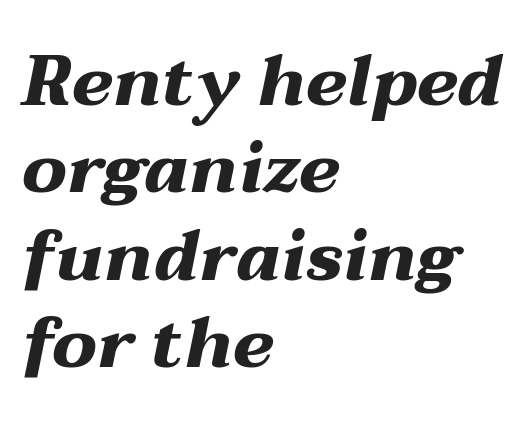
{"italic": "yes", "lean": "right", "slant_degrees": 12, "bold": "yes", "weight": "heavy", "width": "wide", "stroke_contrast": "medium", "x_height": "medium", "monospaced": "no", "underline": "no", "align": "left", "line_spacing": "normal", "line_spacing_ratio": 1.25, "letter_spacing": "normal", "letter_spacing_em": 0.0, "glyph_px": 70}
